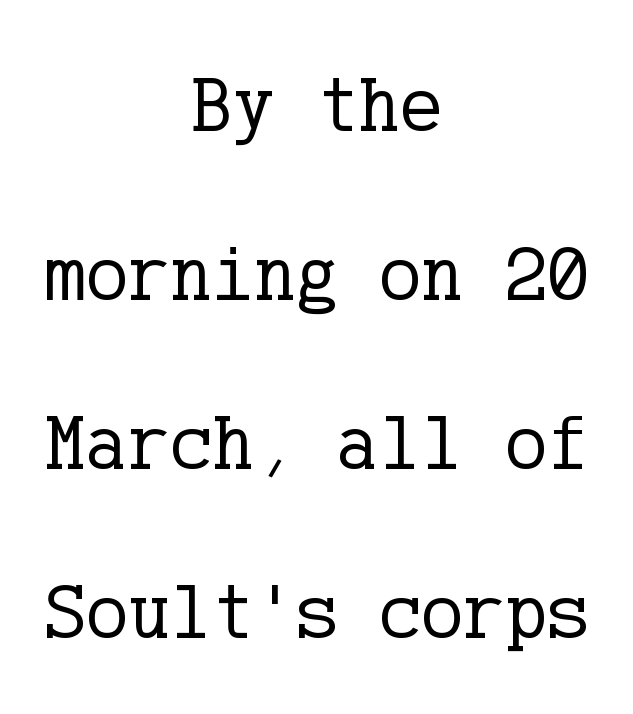
Do the letters lean? They stand straight. Look at the bottom of the vertical strokes: they flare into serifs here. A centered setting, common on invitations and titles, is used for this passage. The space between consecutive lines is lavish. The letters look calm and open, with moderate or lighter stems. Just letters on the line, the space beneath them empty.
